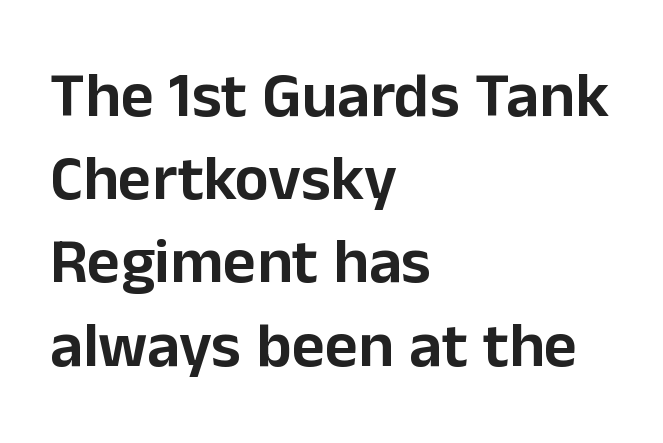
In terms of letterspacing, this is plain default setting. Casual observation: everything's shoved over to the left. Glance below the letters and you will spot only blank space. The letters stand straight up with perfectly vertical stems.
